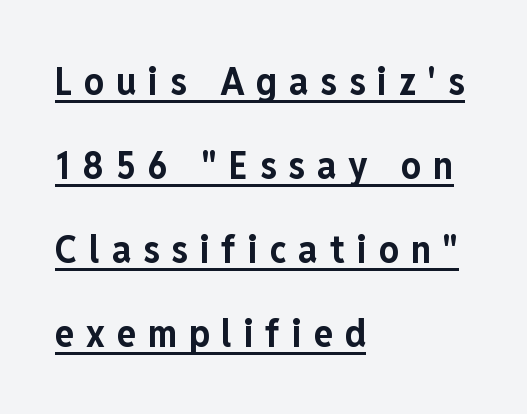
Short note: letters widely spaced. Rendered with straight, roman letterforms. Decoration check: the copy is underlined. Reading down the column, the eye jumps a long way to each next line.
